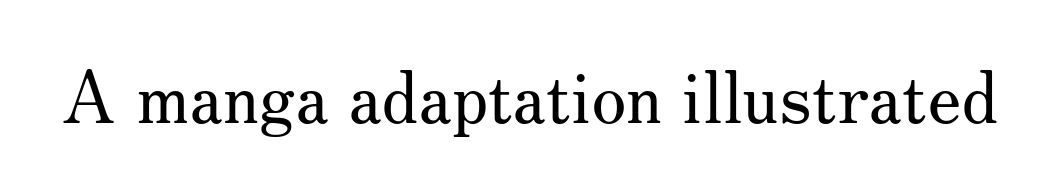
The characters display serif detailing at their extremities. Designer's note — italics off, roman on. No extra ink here — the face is not bold. The zone under the glyphs is completely vacant. Note the varied advance widths — an 'i' is clearly narrower than an 'm'.
